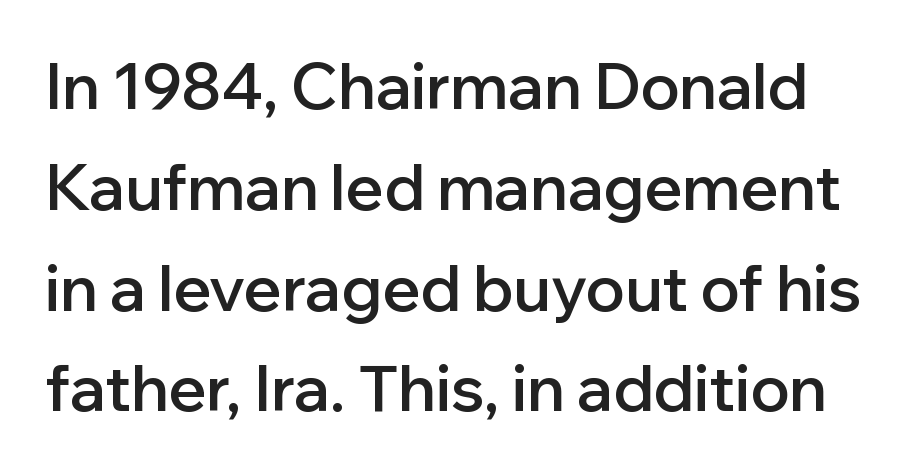
{"serif": "no", "italic": "no", "bold": "semi", "weight": "semibold", "width": "normal", "stroke_contrast": "low", "x_height": "medium", "monospaced": "no", "underline": "no", "line_spacing": "normal", "line_spacing_ratio": 1.6, "letter_spacing": "normal", "letter_spacing_em": 0.0, "glyph_px": 63}
